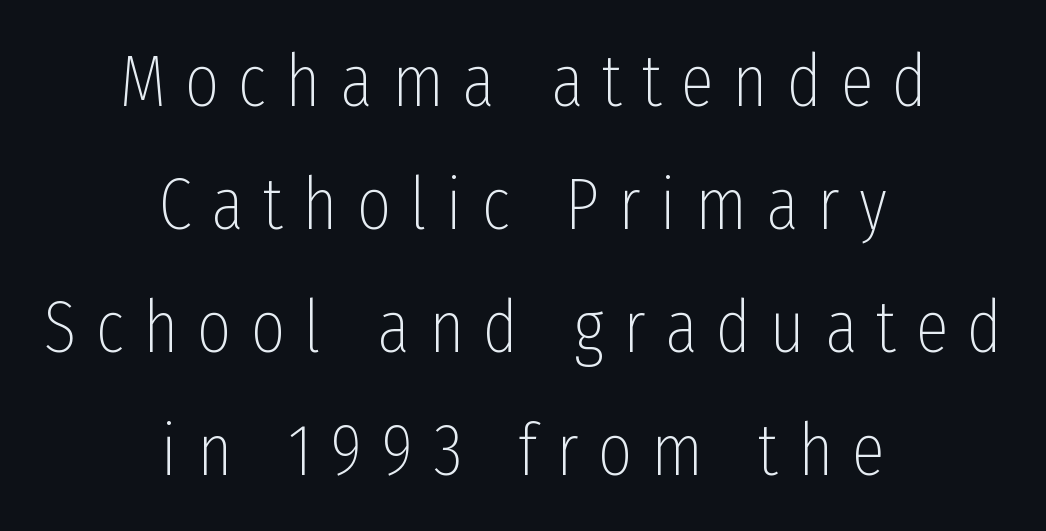
Character widths vary here, with narrow letters taking less room than wide ones. The rows are spaced the way most documents space them. There is plenty of visible air inserted between adjacent glyphs. Compared with a flush-left layout, this one balances lines on the center instead. A typesetter would label this face a sans.
